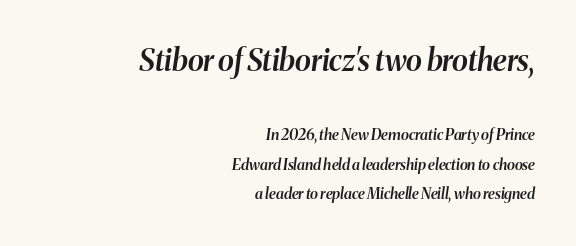
Q: Is the text bold? A: Semi-bold.
Q: Is the text italic (slanted)? A: Yes, it leans right by about 8 degrees.
Q: Is the text underlined? A: No.
Q: How is the paragraph aligned? A: Right-aligned.
Q: Is the spacing between letters normal or unusually wide? A: Normal.
Q: Is the spacing between lines tight, normal or loose? A: Loose.
Q: Which block of text is set in a larger size, the first (top) or the second (bottom)? A: The first (top) one.
Q: Width (condensed, normal, or wide)? A: Normal.
Q: Stroke contrast? A: Medium.
Q: x-height? A: Medium.
Q: Monospaced? A: No.
